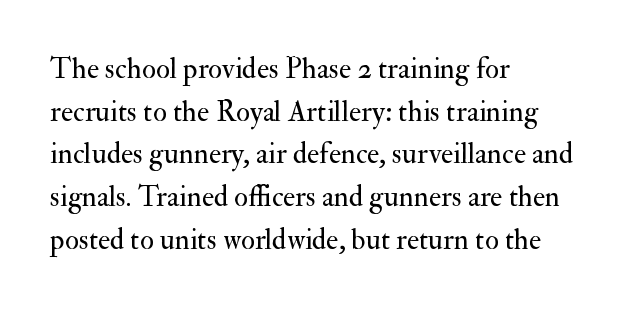
The image shows 29 px regular-weight serif type, upright; set left-aligned, normal line spacing (1.47x), normal letter spacing, not underlined; medium stroke contrast and a small x-height.
